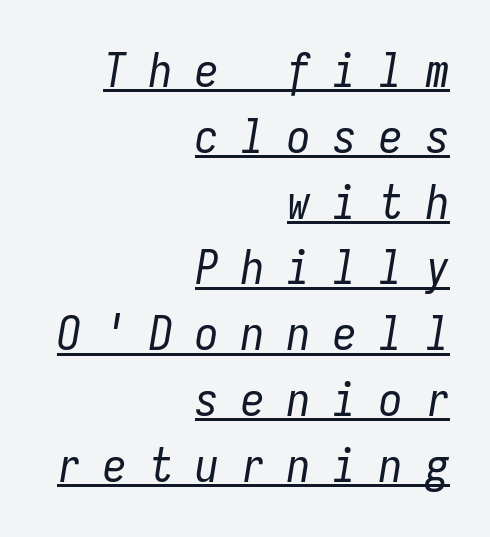
Vertical spacing — default. Substantial extra tracking has been applied to these lines. One-word summary of the alignment: right. Do the characters align in a grid? Yes, the font is monospaced. It's the slanting kind of type. The strokes are not fattened; the text isn't bold.
